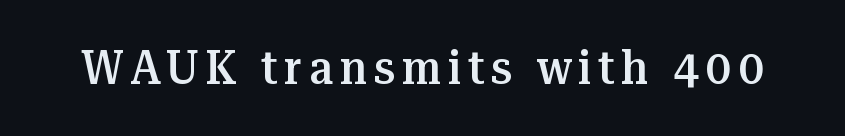
Note the varied advance widths — an 'i' is clearly narrower than an 'm'. This is the regular roman posture of the typeface. The type family on display is of the serif kind. Bare-footed words on every line. I'd describe the lettering as semibold — firm but not a full bold.
